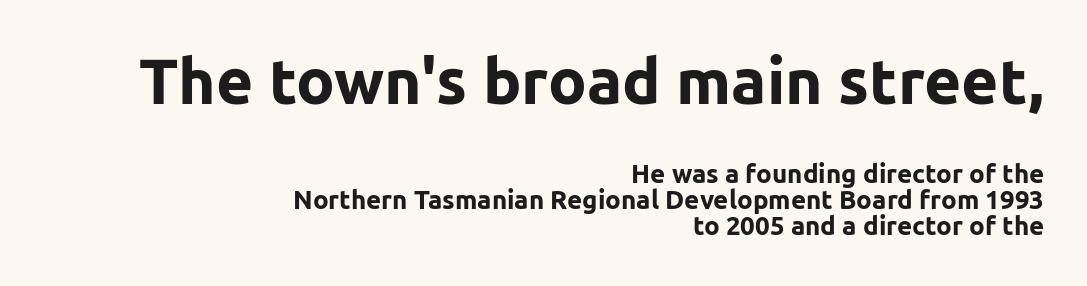
The face used here appears at its bigger size in the upper chunk. The letters are bold, with thick, heavy strokes. No italicization has been applied; the sample stays upright. Line ends are locked; line starts wander. This block would grow much taller if given ordinary leading; it's compressed now. The text was rendered using a sans face with plain stroke endings.
